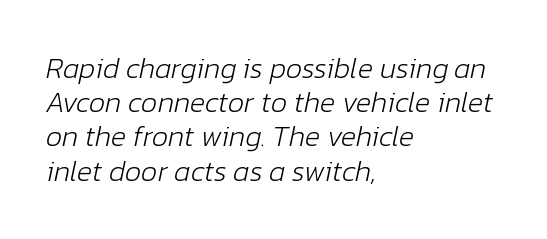
{"italic": "yes", "lean": "right", "slant_degrees": 12, "bold": "no", "weight": "light", "width": "normal", "stroke_contrast": "low", "x_height": "medium", "monospaced": "no", "underline": "no", "align": "left", "line_spacing_ratio": 1.18, "letter_spacing": "normal", "letter_spacing_em": 0.0, "glyph_px": 29}
